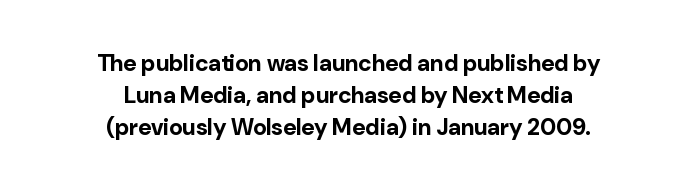
Q: Is the text bold? A: Yes.
Q: Is the text italic (slanted)? A: No, it is upright.
Q: Is the text underlined? A: No.
Q: How is the paragraph aligned? A: Centered.
Q: Is the spacing between letters normal or unusually wide? A: Normal.
Q: Is the spacing between lines tight, normal or loose? A: Normal.
